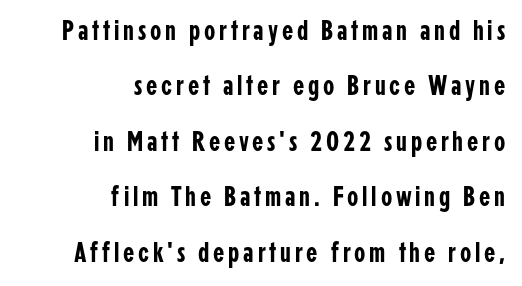
Q: Is the text italic (slanted)? A: No, it is upright.
Q: Is the typeface a serif or a sans-serif typeface? A: Sans-serif.
Q: Is the text underlined? A: No.
Q: How is the paragraph aligned? A: Right-aligned.
Q: Is the spacing between lines tight, normal or loose? A: Loose.
Q: Width (condensed, normal, or wide)? A: Condensed.
Q: Stroke contrast? A: Low.
Q: x-height? A: Medium.
Q: Monospaced? A: No.
